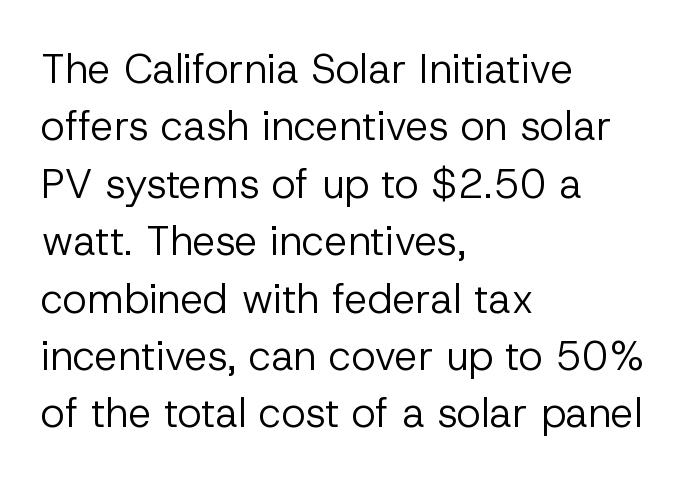
Vertical stems look standard width or narrower in stroke. The letters carry no serifs — their stems end cleanly without finishing strokes. Type without underlining. The lines are quadded left. Tracking here is standard; glyphs follow each other at the usual distance. Normally led — the rows are evenly, conventionally spaced.
